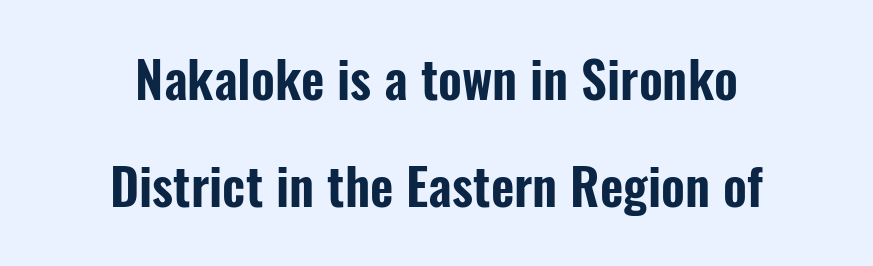
Q: Is the text italic (slanted)? A: No, it is upright.
Q: Is the typeface a serif or a sans-serif typeface? A: Sans-serif.
Q: Is the text underlined? A: No.
Q: How is the paragraph aligned? A: Centered.
Q: Is the spacing between letters normal or unusually wide? A: Normal.
Q: Is the spacing between lines tight, normal or loose? A: Loose.
Q: Width (condensed, normal, or wide)? A: Condensed.
Q: Stroke contrast? A: Low.
Q: x-height? A: Medium.
Q: Monospaced? A: No.
